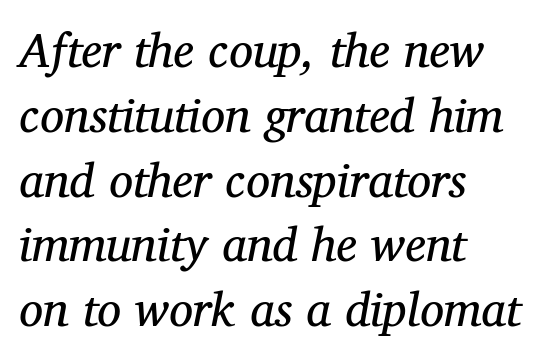
Q: Is the text bold? A: No.
Q: Is the text italic (slanted)? A: Yes, it leans right by about 12 degrees.
Q: Is the typeface a serif or a sans-serif typeface? A: Serif.
Q: Is the text underlined? A: No.
Q: How is the paragraph aligned? A: Left-aligned.
Q: Is the spacing between letters normal or unusually wide? A: Normal.
Q: Is the spacing between lines tight, normal or loose? A: Normal.
Q: Width (condensed, normal, or wide)? A: Normal.
Q: Stroke contrast? A: Medium.
Q: x-height? A: Medium.
Q: Monospaced? A: No.
